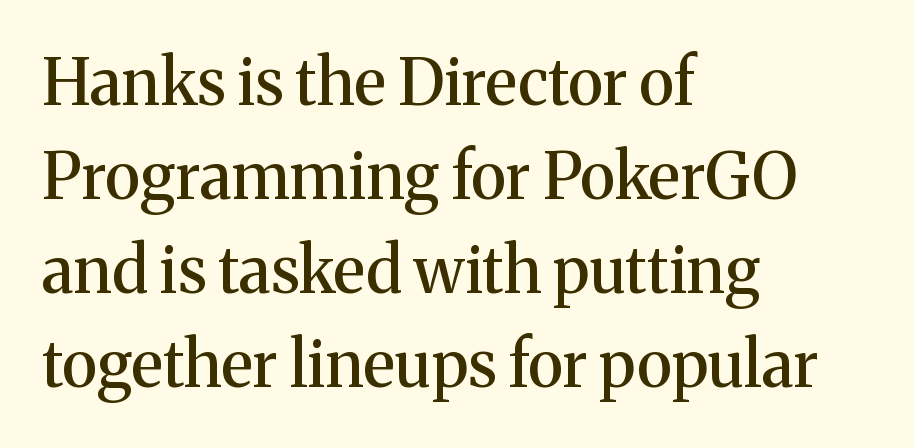
Q: Is the text italic (slanted)? A: No, it is upright.
Q: Is the typeface a serif or a sans-serif typeface? A: Serif.
Q: Is the text underlined? A: No.
Q: How is the paragraph aligned? A: Left-aligned.
Q: Is the spacing between letters normal or unusually wide? A: Normal.
Q: Is the spacing between lines tight, normal or loose? A: Normal.
Q: Width (condensed, normal, or wide)? A: Normal.
Q: Stroke contrast? A: Medium.
Q: x-height? A: Medium.
Q: Monospaced? A: No.
